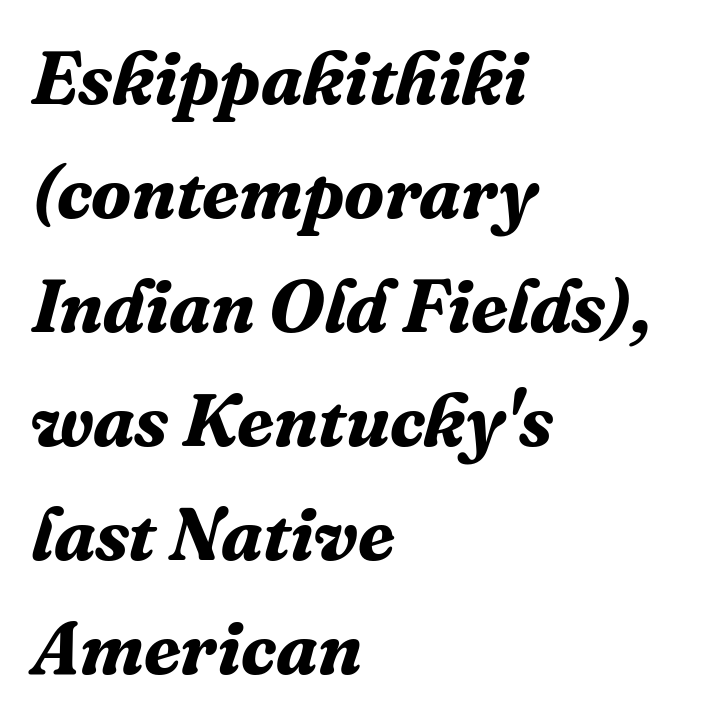
The image shows 74 px bold serif type, italic (leaning right); set left-aligned, normal line spacing (1.54x), normal letter spacing, not underlined; medium stroke contrast and a medium x-height.
